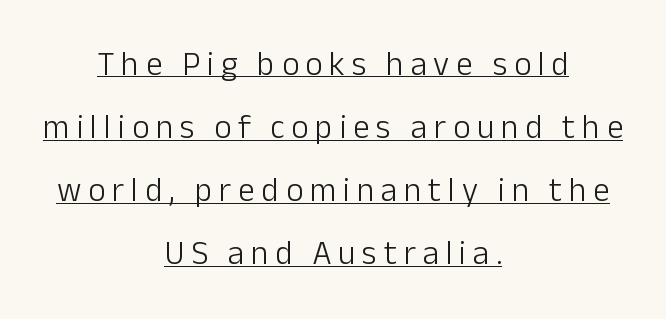
{"serif": "no", "italic": "no", "bold": "no", "weight": "light", "width": "normal", "stroke_contrast": "low", "x_height": "medium", "monospaced": "no", "underline": "yes", "align": "center", "line_spacing": "loose", "line_spacing_ratio": 1.91, "letter_spacing": "wide", "letter_spacing_em": 0.21, "glyph_px": 33}
